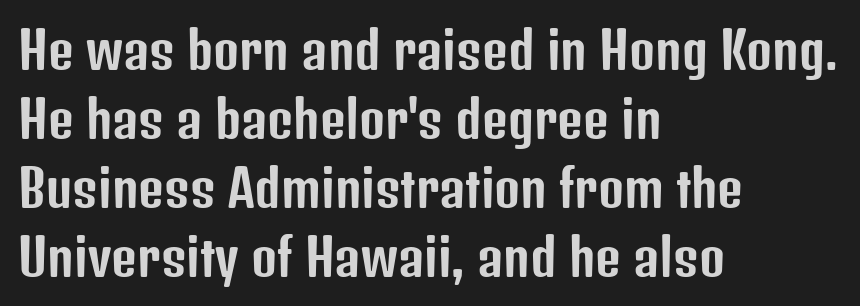
The image shows 50 px condensed sans-serif type, upright; set left-aligned, normal line spacing (1.38x), normal letter spacing, not underlined; low stroke contrast and a medium x-height.
